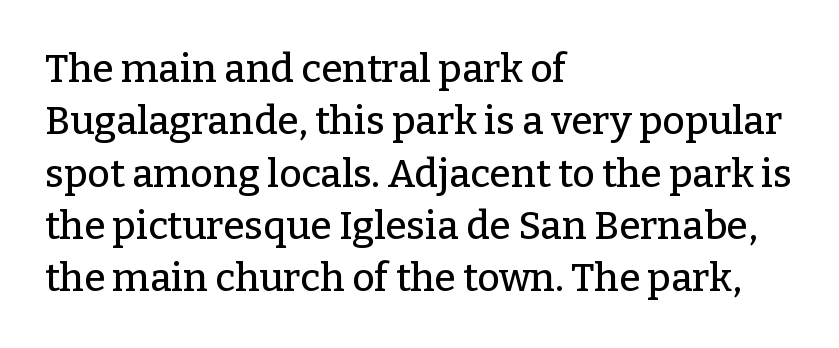
Nobody touched the tracking dial on this one. Clear beneath every line of the passage. Visually the block forms a straight wall on the left and a jagged coastline on the right. Designer's note — italics off, roman on. Proportional: the letters do not fall into vertical columns. In terms of leading, this rendering sits right in the middle.
